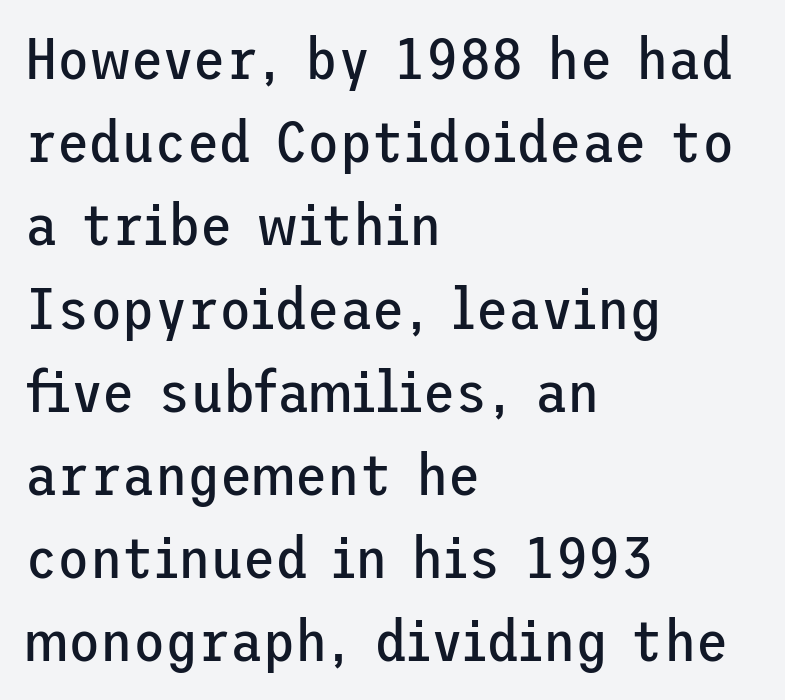
{"serif": "no", "italic": "no", "bold": "no", "weight": "regular", "width": "normal", "stroke_contrast": "low", "x_height": "medium", "underline": "no", "align": "left", "line_spacing": "normal", "line_spacing_ratio": 1.41, "letter_spacing": "normal", "letter_spacing_em": 0.0, "glyph_px": 59}
